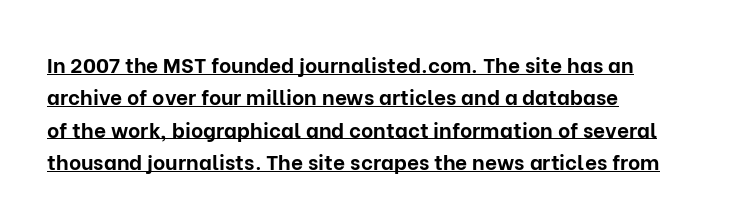
Q: Is the text bold? A: Yes.
Q: Is the text italic (slanted)? A: No, it is upright.
Q: Is the text underlined? A: Yes.
Q: How is the paragraph aligned? A: Left-aligned.
Q: Is the spacing between letters normal or unusually wide? A: Normal.
Q: Is the spacing between lines tight, normal or loose? A: Normal.
